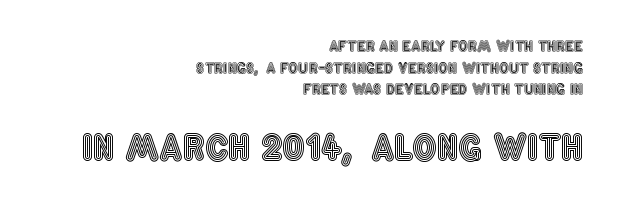
Q: Is the text italic (slanted)? A: No, it is upright.
Q: Is the text underlined? A: No.
Q: How is the paragraph aligned? A: Right-aligned.
Q: Is the spacing between letters normal or unusually wide? A: Normal.
Q: Is the spacing between lines tight, normal or loose? A: Normal.
Q: Which block of text is set in a larger size, the first (top) or the second (bottom)? A: The second (bottom) one.
Q: Width (condensed, normal, or wide)? A: Condensed.
Q: x-height? A: Large.
Q: Monospaced? A: No.
